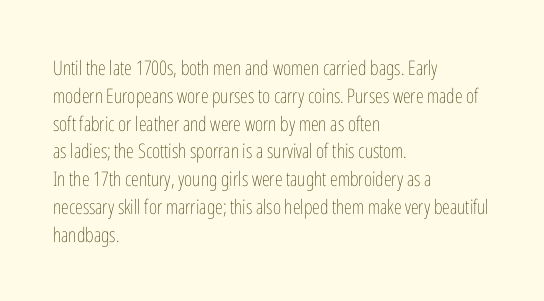
Nothing heavy about these letters — not bold at all. Compared with a centered layout, this one pins lines to the left instead. Spacing between characters is what you'd get straight out of the box. Posture: vertical. Anything drawn beneath the words? Only blank space.
